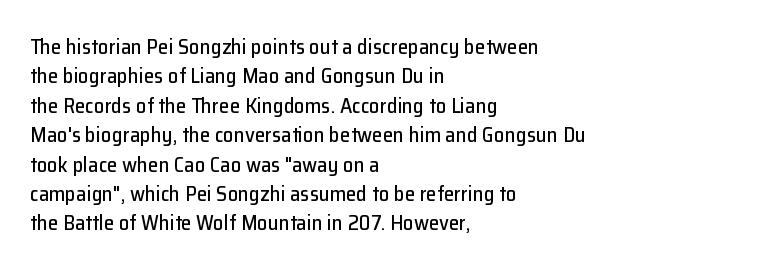
Q: Is the text italic (slanted)? A: No, it is upright.
Q: Is the text underlined? A: No.
Q: How is the paragraph aligned? A: Left-aligned.
Q: Is the spacing between letters normal or unusually wide? A: Normal.
Q: Is the spacing between lines tight, normal or loose? A: Normal.
